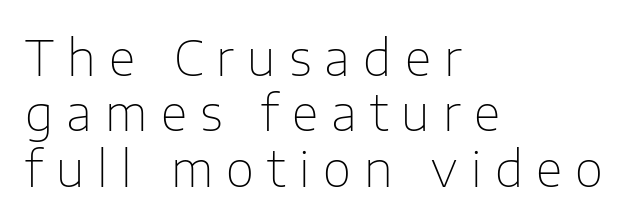
{"serif": "no", "italic": "no", "bold": "no", "weight": "thin", "width": "normal", "stroke_contrast": "low", "x_height": "medium", "monospaced": "no", "underline": "no", "align": "left", "line_spacing": "tight", "line_spacing_ratio": 1.13, "letter_spacing": "wide", "letter_spacing_em": 0.27, "glyph_px": 49}
